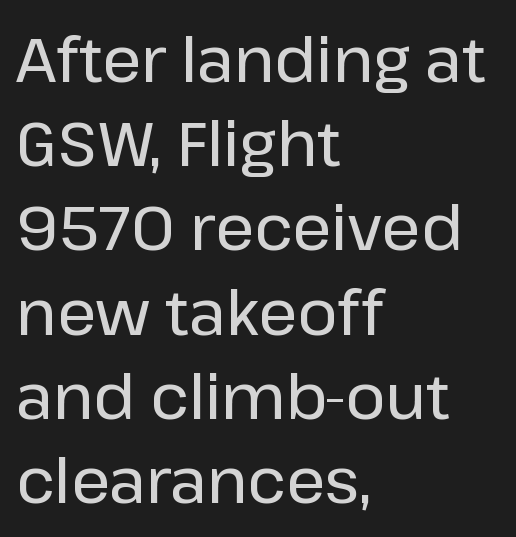
The line texture is even and compact thanks to regular tracking. The area under the type is left untouched. Do the letters lean? They stand straight. Does the leading feel generous? No, just average. Here the designer chose a conventional face with non-uniform glyph widths. The text was rendered using a sans face with plain stroke endings.
